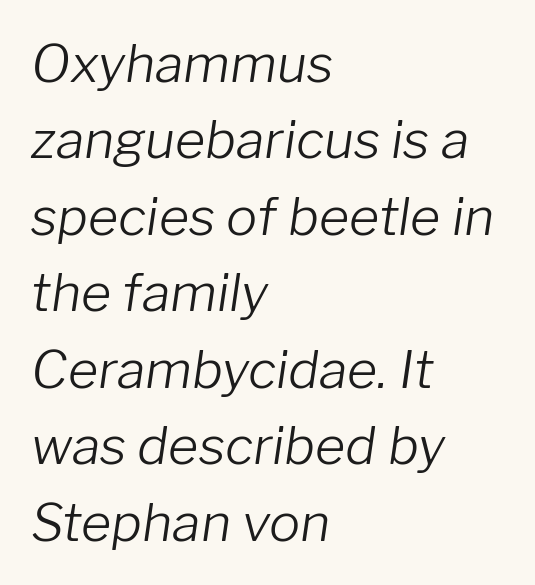
The image shows 52 px light type, italic (leaning right); set left-aligned, normal line spacing (1.47x), normal letter spacing, not underlined; low stroke contrast and a medium x-height.
